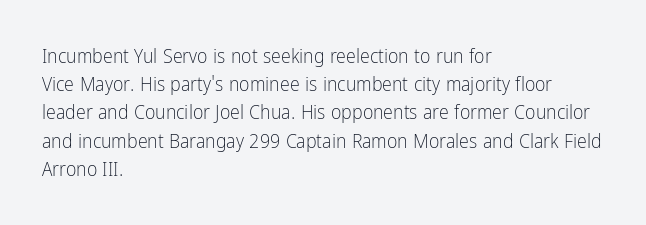
The image shows 20 px text type, upright; set left-aligned, normal line spacing (1.41x), normal letter spacing, not underlined.
